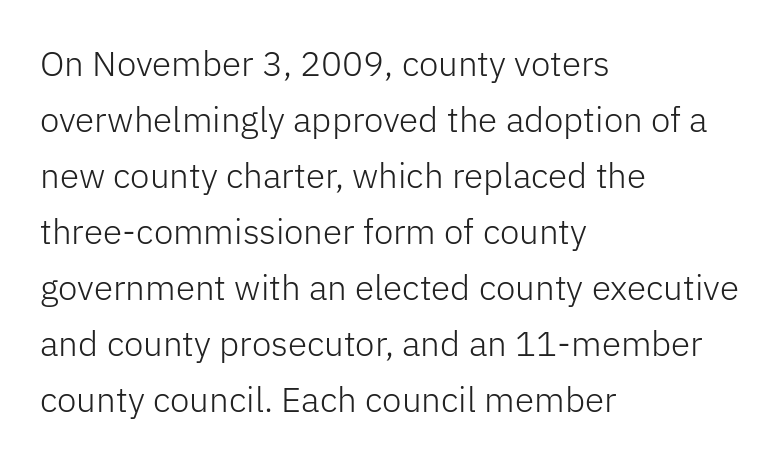
Type without underlining. Upright lettering throughout. Does the copy run flush right? No — it runs flush left. This sample has the flowing, uneven cadence of proportional lettering. To sum up the face: it is a sans, with no serifs. Students, note that the glyphs here touch the page at normal intervals.
